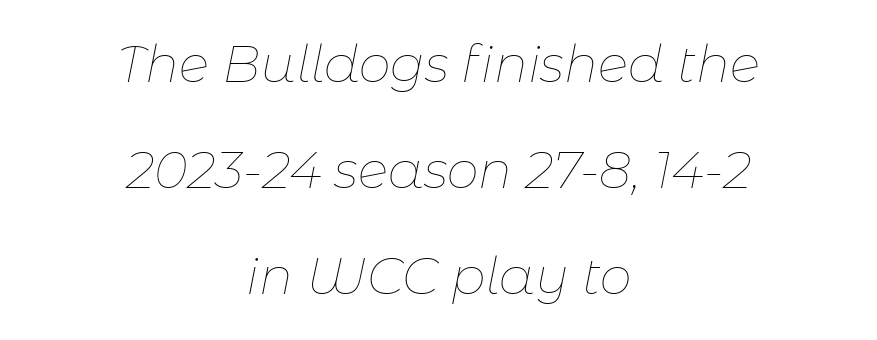
{"italic": "yes", "lean": "right", "slant_degrees": 11, "bold": "no", "weight": "thin", "width": "normal", "stroke_contrast": "low", "x_height": "medium", "monospaced": "no", "underline": "no", "align": "center", "line_spacing": "loose", "line_spacing_ratio": 2.08, "letter_spacing": "normal", "letter_spacing_em": 0.0, "glyph_px": 51}
